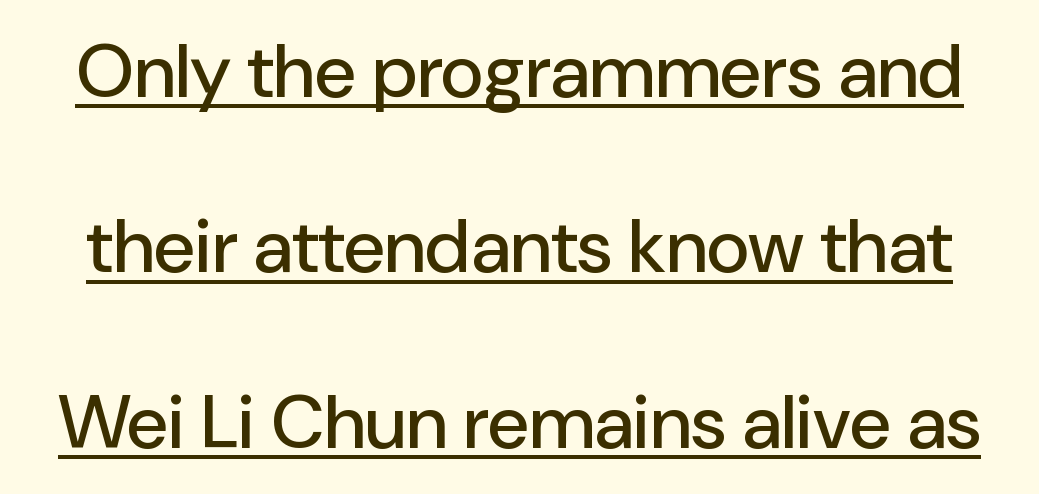
Looks like regular typesetting: each glyph gets only the width it needs. Does the leading feel generous? Absolutely, it's lavish. A typesetter would label this face a sans. No extra tracking has been applied to these lines. A typographer would call this underscored text.
